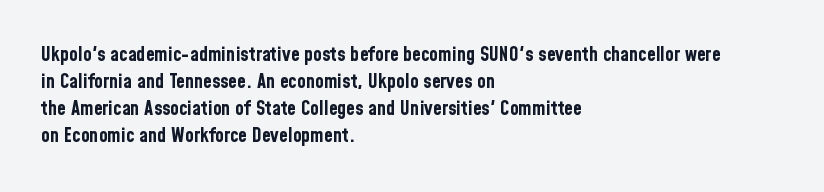
The font's upright variant was chosen for this text. Notice how the passage keeps a crisp vertical edge on the left only. Honestly, the row spacing looks completely unremarkable. Bare-footed words on every line.
